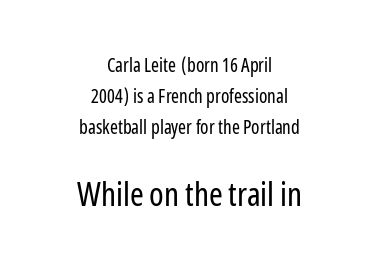
Q: Is the text bold? A: No.
Q: Is the text italic (slanted)? A: No, it is upright.
Q: Is the typeface a serif or a sans-serif typeface? A: Sans-serif.
Q: Is the text underlined? A: No.
Q: How is the paragraph aligned? A: Centered.
Q: Is the spacing between letters normal or unusually wide? A: Normal.
Q: Is the spacing between lines tight, normal or loose? A: Normal.
Q: Which block of text is set in a larger size, the first (top) or the second (bottom)? A: The second (bottom) one.
Q: Width (condensed, normal, or wide)? A: Condensed.
Q: Stroke contrast? A: Low.
Q: x-height? A: Medium.
Q: Monospaced? A: No.
